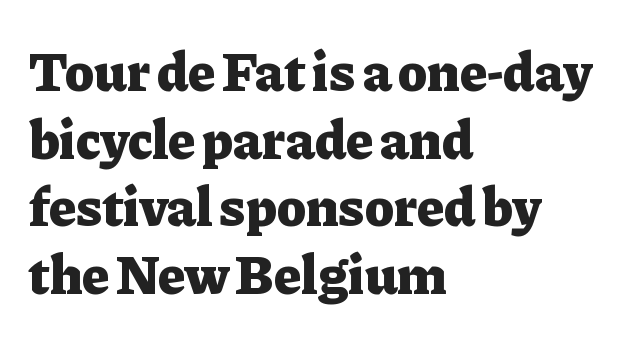
Q: Is the text bold? A: Yes.
Q: Is the text italic (slanted)? A: No, it is upright.
Q: Is the typeface a serif or a sans-serif typeface? A: Serif.
Q: Is the text underlined? A: No.
Q: How is the paragraph aligned? A: Left-aligned.
Q: Is the spacing between letters normal or unusually wide? A: Normal.
Q: Width (condensed, normal, or wide)? A: Normal.
Q: Stroke contrast? A: Low.
Q: x-height? A: Medium.
Q: Monospaced? A: No.
